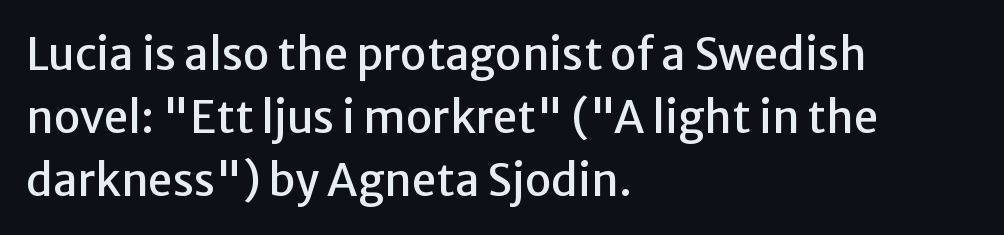
Proportional: the letters do not fall into vertical columns. This rendering features lettering with no underline. The leading is moderate, giving the passage an even texture. Ordinary non-slanted type is in use. To sum up the face: it is a sans, with no serifs. Letter spacing: default.
